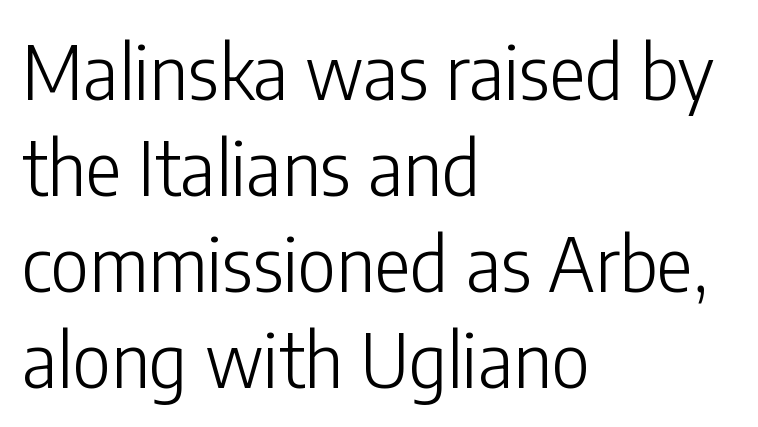
The image shows 75 px light, condensed sans-serif type, upright; set left-aligned, normal line spacing (1.28x), normal letter spacing, not underlined; low stroke contrast and a medium x-height.
